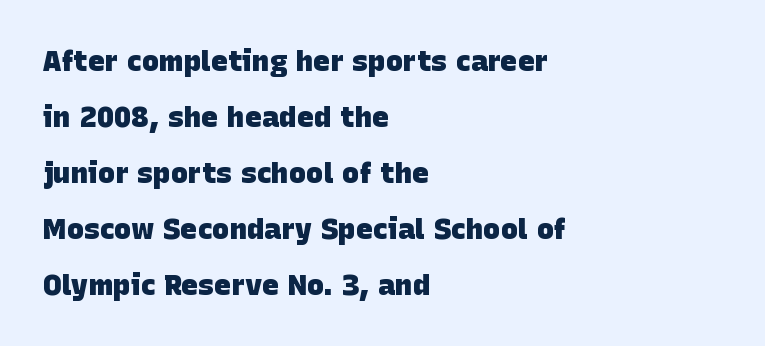
Q: Is the text bold? A: Yes.
Q: Is the typeface a serif or a sans-serif typeface? A: Sans-serif.
Q: Is the text underlined? A: No.
Q: How is the paragraph aligned? A: Left-aligned.
Q: Is the spacing between letters normal or unusually wide? A: Normal.
Q: Is the spacing between lines tight, normal or loose? A: Loose.
Q: Width (condensed, normal, or wide)? A: Normal.
Q: Stroke contrast? A: Low.
Q: x-height? A: Large.
Q: Monospaced? A: No.
